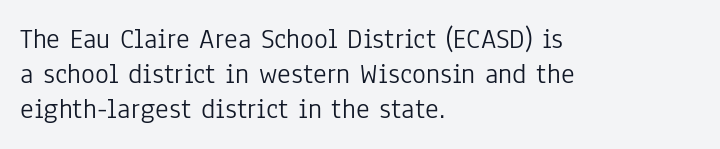
Q: Is the text bold? A: No.
Q: Is the text italic (slanted)? A: No, it is upright.
Q: Is the typeface a serif or a sans-serif typeface? A: Sans-serif.
Q: Is the text underlined? A: No.
Q: How is the paragraph aligned? A: Left-aligned.
Q: Is the spacing between letters normal or unusually wide? A: Normal.
Q: Width (condensed, normal, or wide)? A: Condensed.
Q: Stroke contrast? A: Low.
Q: x-height? A: Medium.
Q: Monospaced? A: No.
